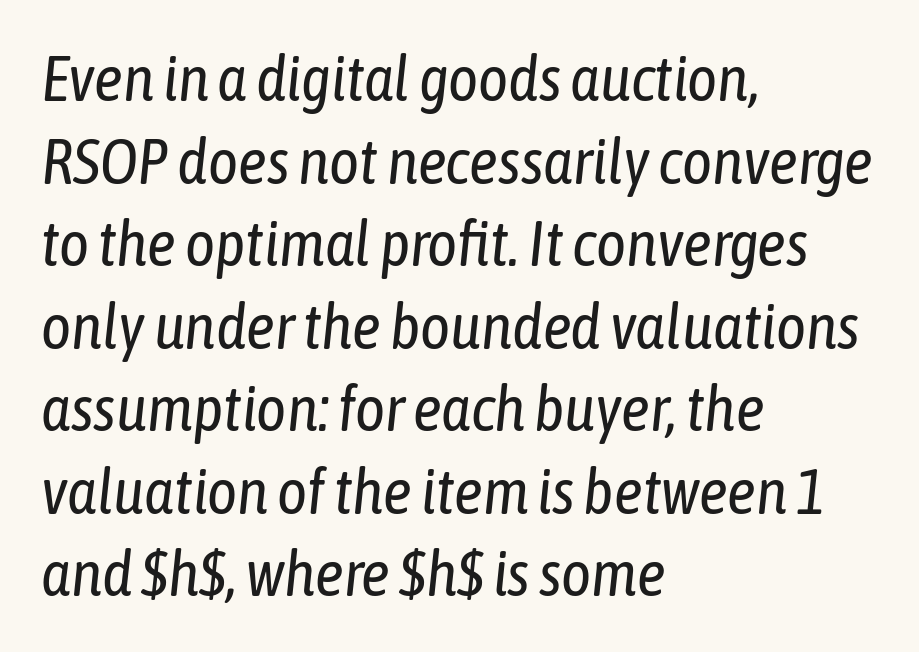
The image shows 64 px regular-weight, condensed type, italic (leaning right); set left-aligned, normal line spacing (1.29x), normal letter spacing, not underlined; low stroke contrast and a medium x-height.
